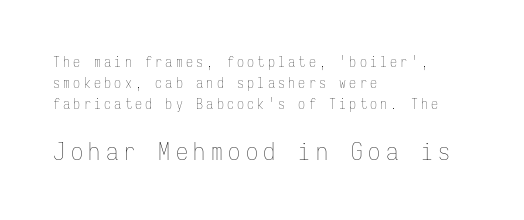
{"italic": "no", "bold": "no", "underline": "no", "align": "left", "line_spacing": "normal", "line_spacing_ratio": 1.51, "letter_spacing": "wide", "letter_spacing_em": 0.23, "larger_block": "second", "size_ratio": 1.71, "glyph_px": 24}
